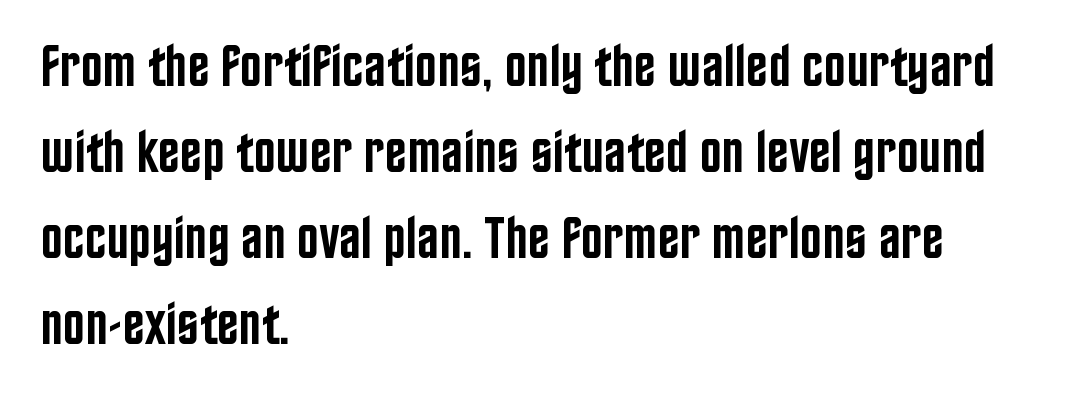
Look at the bottom of the vertical strokes: they stop flat, with no serifs. Varying glyph widths throughout — classic text-font behaviour. Unmarked baselines from the first word to the last. These lines were composed using upright roman letters. Moderately thickened strokes mark this as semibold type. Is the letter spacing exaggerated? No — it looks like the ordinary default.
